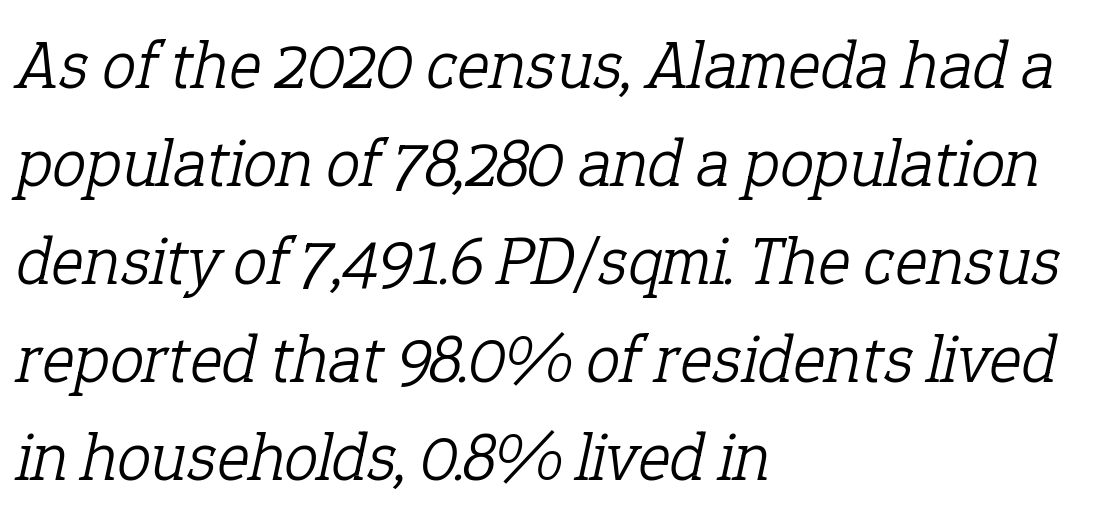
The image shows 69 px light serif type, italic (leaning right); set left-aligned, normal line spacing (1.42x), normal letter spacing, not underlined; low stroke contrast and a medium x-height.
